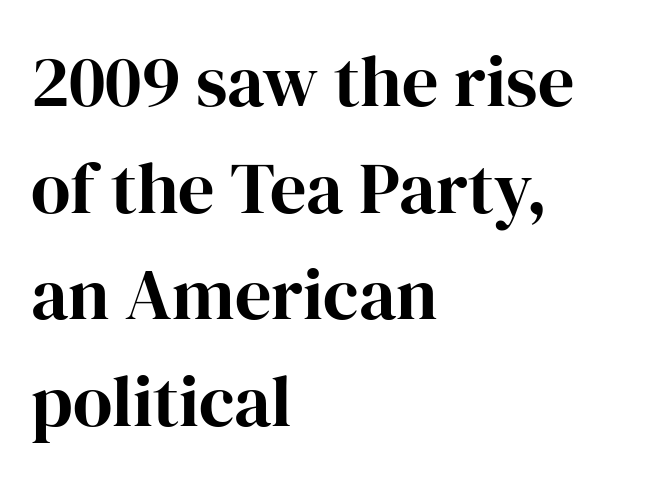
Q: Is the text italic (slanted)? A: No, it is upright.
Q: Is the typeface a serif or a sans-serif typeface? A: Serif.
Q: Is the text underlined? A: No.
Q: How is the paragraph aligned? A: Left-aligned.
Q: Is the spacing between letters normal or unusually wide? A: Normal.
Q: Is the spacing between lines tight, normal or loose? A: Normal.
Q: Width (condensed, normal, or wide)? A: Normal.
Q: Stroke contrast? A: High.
Q: x-height? A: Medium.
Q: Monospaced? A: No.
